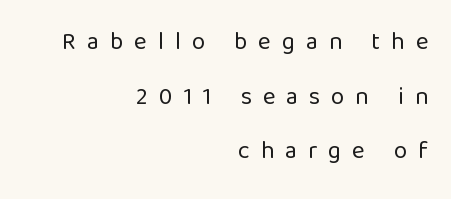
Ink coverage per letter is moderate at most. Students, note that the glyphs here are deliberately spaced far apart. Which margin do the lines hug? The right one — the left edge is uneven. The passage shown stacks its lines with a broad gap. Tall strokes in this sample are plumb rather than angled.
